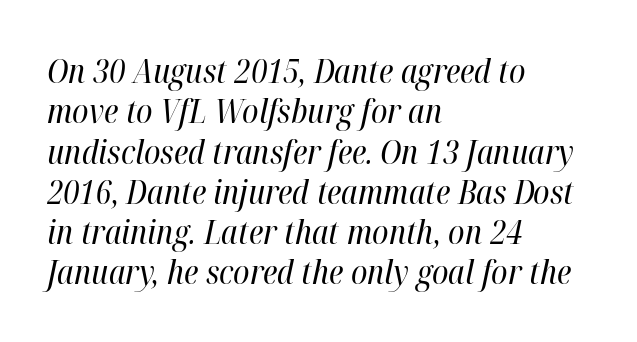
Q: Is the text bold? A: No.
Q: Is the text italic (slanted)? A: Yes, it leans right by about 12 degrees.
Q: Is the text underlined? A: No.
Q: How is the paragraph aligned? A: Left-aligned.
Q: Is the spacing between letters normal or unusually wide? A: Normal.
Q: Width (condensed, normal, or wide)? A: Condensed.
Q: Stroke contrast? A: High.
Q: x-height? A: Medium.
Q: Monospaced? A: No.
